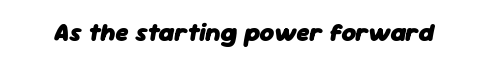
The image shows 25 px bold type, italic (leaning right); set normal letter spacing, not underlined.
